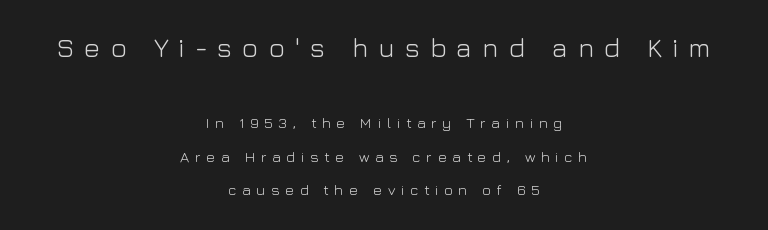
{"italic": "no", "bold": "no", "underline": "no", "align": "center", "line_spacing": "loose", "line_spacing_ratio": 2.26, "letter_spacing": "wide", "letter_spacing_em": 0.37, "larger_block": "first", "size_ratio": 1.8, "glyph_px": 27}
